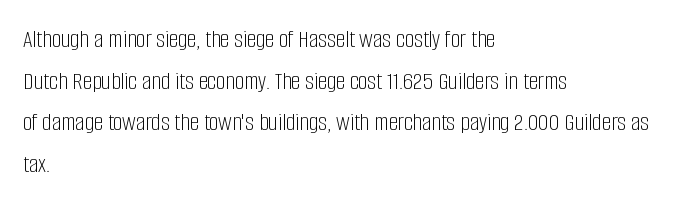
Rule under the text: the space is simply empty. One-word summary of the alignment: left. Stroke thickness stays within the range of a standard reading face or lighter. Rows of type keep a routine distance in the vertical direction. Ascenders rise straight up at ninety degrees. The tracking reads as untouched default to a designer's eye.
